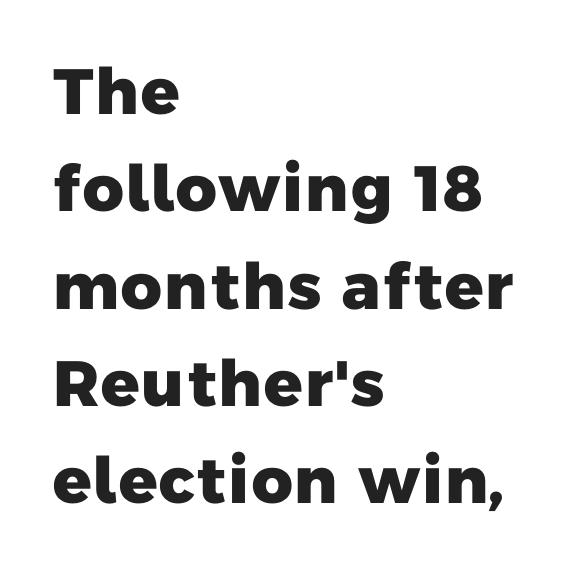
Q: Is the text bold? A: Yes.
Q: Is the typeface a serif or a sans-serif typeface? A: Sans-serif.
Q: Is the text underlined? A: No.
Q: How is the paragraph aligned? A: Left-aligned.
Q: Is the spacing between letters normal or unusually wide? A: Normal.
Q: Is the spacing between lines tight, normal or loose? A: Normal.
Q: Width (condensed, normal, or wide)? A: Normal.
Q: Stroke contrast? A: Low.
Q: x-height? A: Medium.
Q: Monospaced? A: No.
